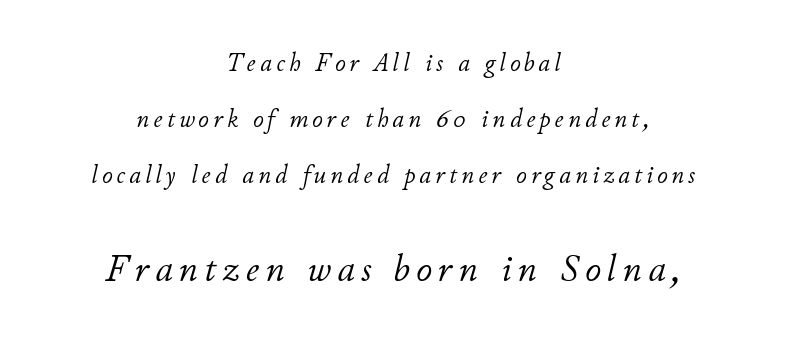
If you measured baseline to baseline, you'd find a long distance. The passage shown is typed in a proportional face where columns would drift. The lower block of text is set noticeably larger than the block above it. The specimen reads as italic at a glance.
